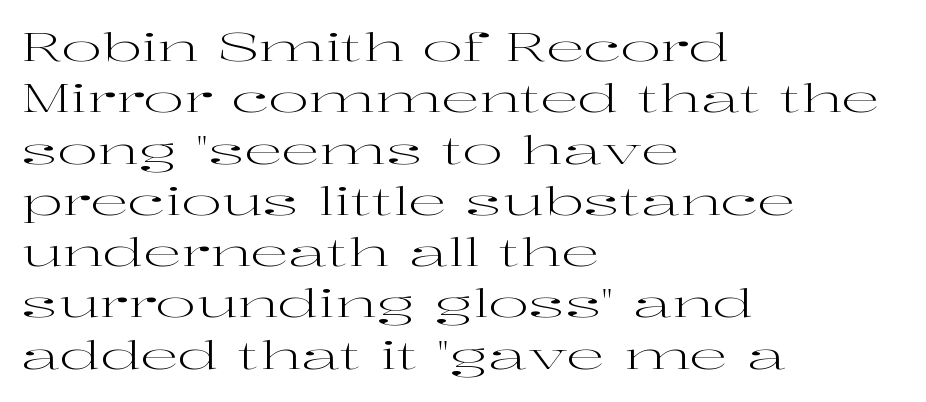
Character widths vary here, with narrow letters taking less room than wide ones. If you drew a ruler down the left edge, every line would touch it. This sample uses an upright cut, with every glyph sitting square on the baseline. This block has exactly the height ordinary leading produces. The letters look calm and open, with moderate or lighter stems.
